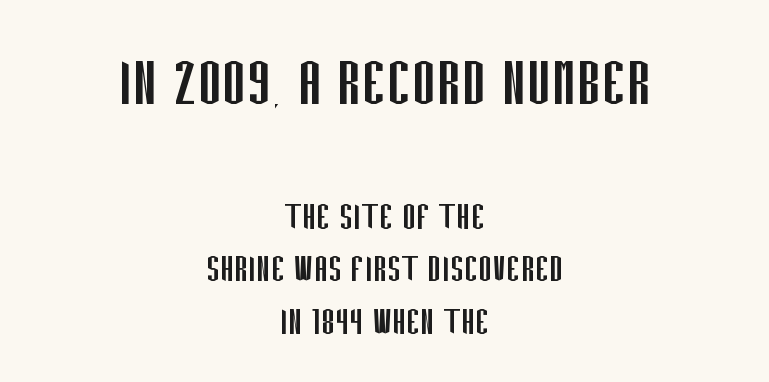
{"serif": "no", "italic": "no", "bold": "no", "weight": "regular", "width": "condensed", "stroke_contrast": "low", "x_height": "large", "monospaced": "no", "underline": "no", "align": "center", "line_spacing": "normal", "line_spacing_ratio": 1.25, "letter_spacing": "normal", "letter_spacing_em": 0.0, "larger_block": "first", "size_ratio": 1.76, "glyph_px": 74}
